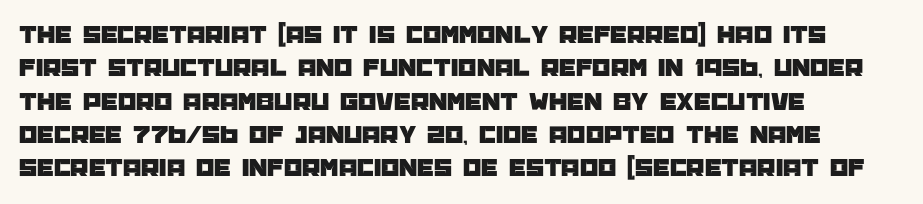
Beneath every word, the page is bare. Evenly set lines give the paragraph a standard silhouette. The compositor pushed each line to the left boundary. Spacing between characters is what you'd get straight out of the box. When letters stand straight like this, we call the style roman or upright.
